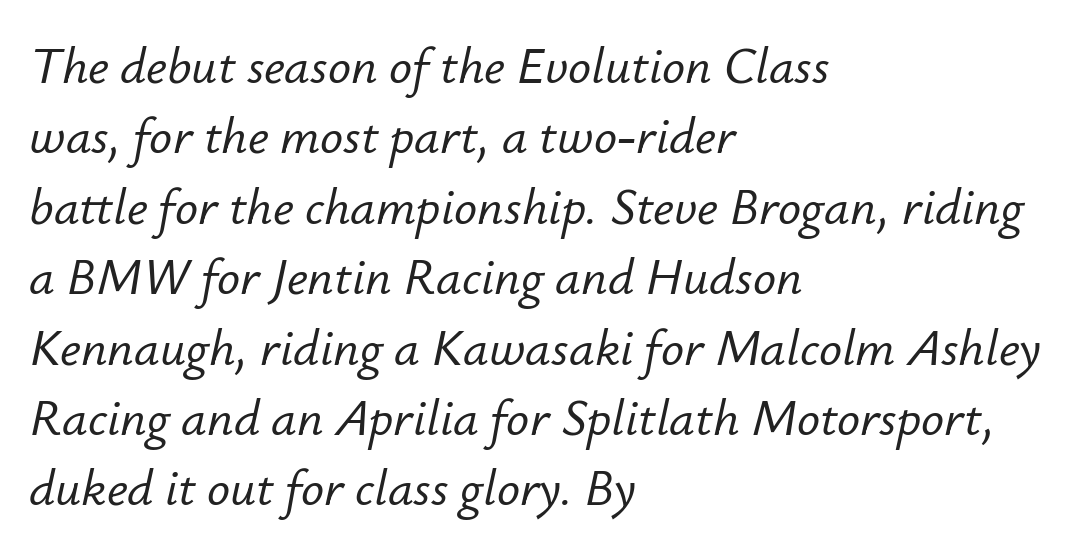
Is the block centered? No — it sits flush against the left margin. Observe the lean: these are italic letterforms. Nobody drew a line under any word here. Looks like regular typesetting: each glyph gets only the width it needs. Is the letter spacing exaggerated? No — it looks like the ordinary default. Vertically, the passage feels balanced, rows spaced as you'd expect.
